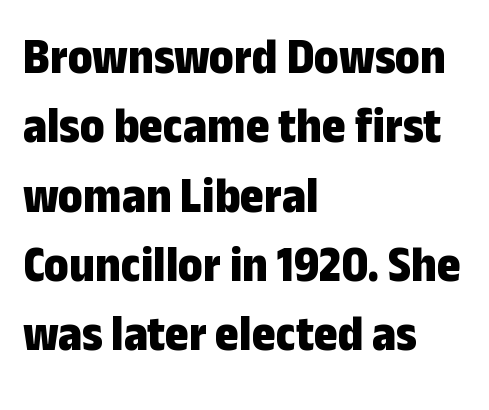
This is sans-serif lettering, the kind often seen on screens and signage. A typesetter would call this zero additional tracking. Unlike italic type, these characters show no tilt at all. The face used here is proportionally spaced, like ordinary book or web type. Bare-footed words on every line. Evenly set lines give the paragraph a standard silhouette.
